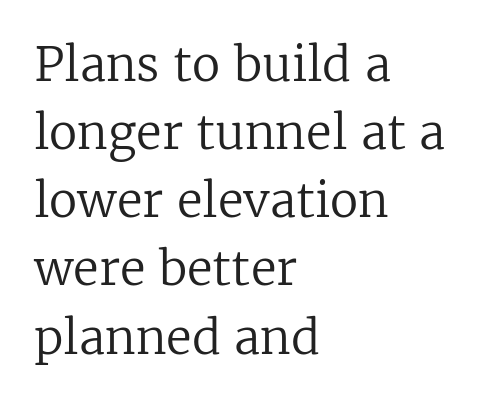
Q: Is the text bold? A: No.
Q: Is the text italic (slanted)? A: No, it is upright.
Q: Is the typeface a serif or a sans-serif typeface? A: Serif.
Q: Is the text underlined? A: No.
Q: How is the paragraph aligned? A: Left-aligned.
Q: Is the spacing between letters normal or unusually wide? A: Normal.
Q: Is the spacing between lines tight, normal or loose? A: Normal.
Q: Width (condensed, normal, or wide)? A: Normal.
Q: Stroke contrast? A: Low.
Q: x-height? A: Medium.
Q: Monospaced? A: No.
